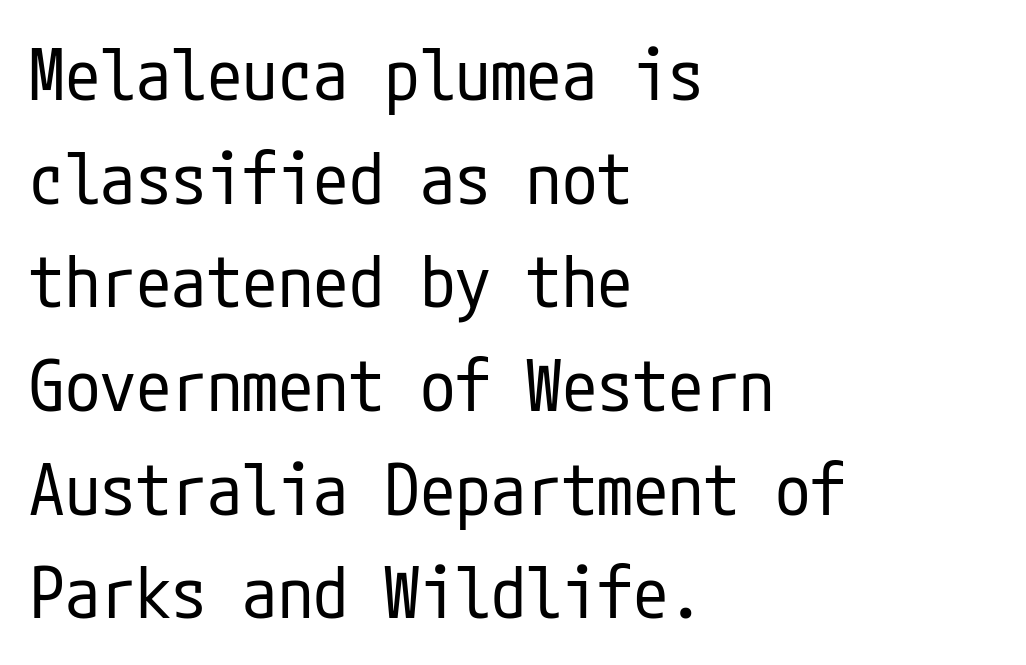
The letters stand upright; this is a roman face. The text was rendered using a sans face with plain stroke endings. A quiet, ordinary-to-light weight characterises the typeface. The tracking reads as untouched default to a designer's eye. Normally led — the rows are evenly, conventionally spaced.
